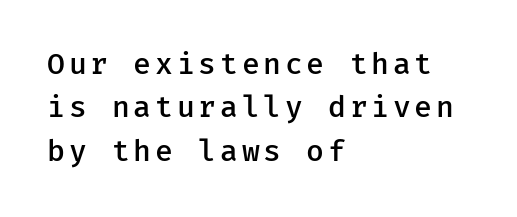
Q: Is the text bold? A: Semi-bold.
Q: Is the text italic (slanted)? A: No, it is upright.
Q: Is the typeface a serif or a sans-serif typeface? A: Sans-serif.
Q: Is the text underlined? A: No.
Q: How is the paragraph aligned? A: Left-aligned.
Q: Is the spacing between lines tight, normal or loose? A: Normal.
Q: Width (condensed, normal, or wide)? A: Normal.
Q: Stroke contrast? A: Low.
Q: x-height? A: Medium.
Q: Monospaced? A: Yes.
